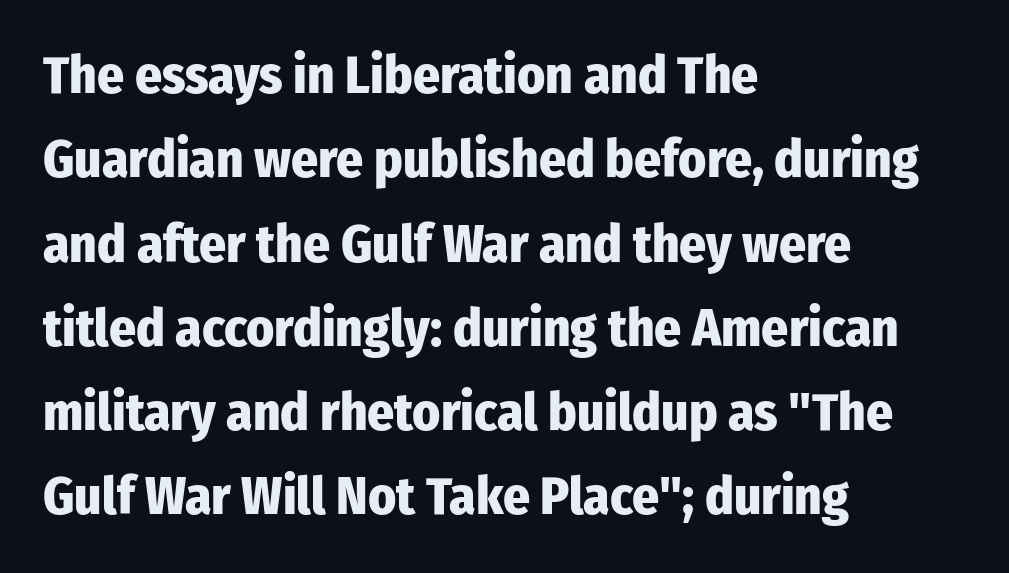
The image shows 53 px heavy, condensed sans-serif type, upright; set left-aligned, normal line spacing (1.59x), normal letter spacing, not underlined; low stroke contrast and a medium x-height.
